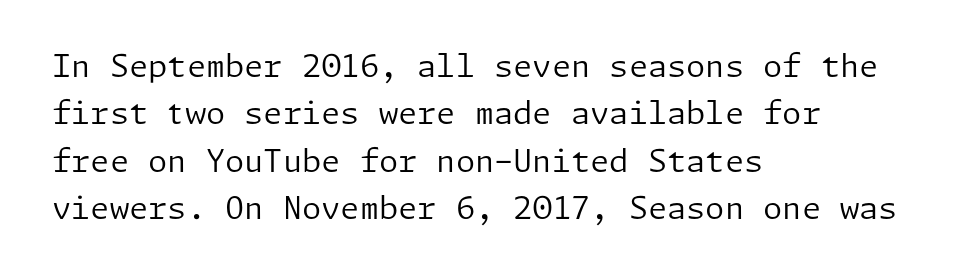
Q: Is the text bold? A: No.
Q: Is the text italic (slanted)? A: No, it is upright.
Q: Is the typeface a serif or a sans-serif typeface? A: Sans-serif.
Q: Is the text underlined? A: No.
Q: How is the paragraph aligned? A: Left-aligned.
Q: Is the spacing between letters normal or unusually wide? A: Normal.
Q: Is the spacing between lines tight, normal or loose? A: Normal.
Q: Width (condensed, normal, or wide)? A: Normal.
Q: Stroke contrast? A: Low.
Q: x-height? A: Medium.
